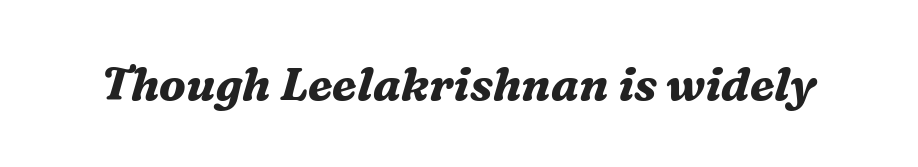
Q: Is the text bold? A: Yes.
Q: Is the text italic (slanted)? A: Yes, it leans right by about 16 degrees.
Q: Is the typeface a serif or a sans-serif typeface? A: Serif.
Q: Is the text underlined? A: No.
Q: Is the spacing between letters normal or unusually wide? A: Normal.
Q: Width (condensed, normal, or wide)? A: Normal.
Q: Stroke contrast? A: Medium.
Q: x-height? A: Medium.
Q: Monospaced? A: No.
